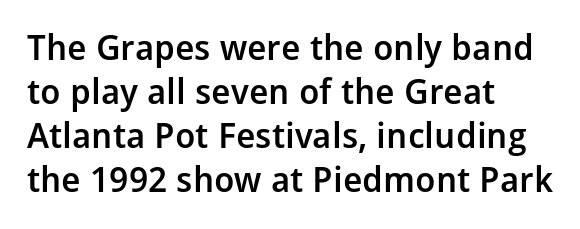
The face used here is a semibold: visibly heavier than regular, lighter than bold. Vertical strokes here are truly vertical. The rendering shows plain stroke endings on the letterforms — a sans-serif design. Regarding leading, the lines here are spaced in the standard way. The face used here is proportionally spaced, like ordinary book or web type.
